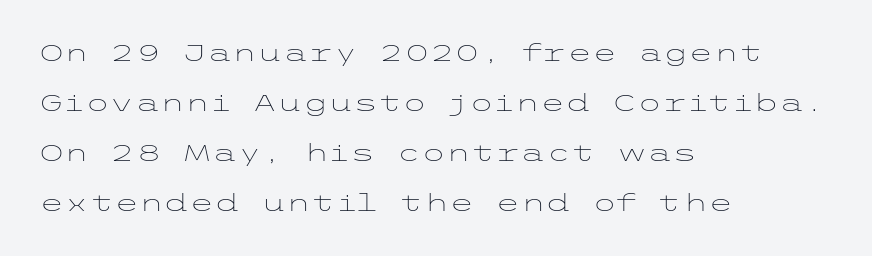
Q: Is the text bold? A: No.
Q: Is the text italic (slanted)? A: No, it is upright.
Q: Is the text underlined? A: No.
Q: How is the paragraph aligned? A: Left-aligned.
Q: Is the spacing between letters normal or unusually wide? A: Normal.
Q: Is the spacing between lines tight, normal or loose? A: Loose.
